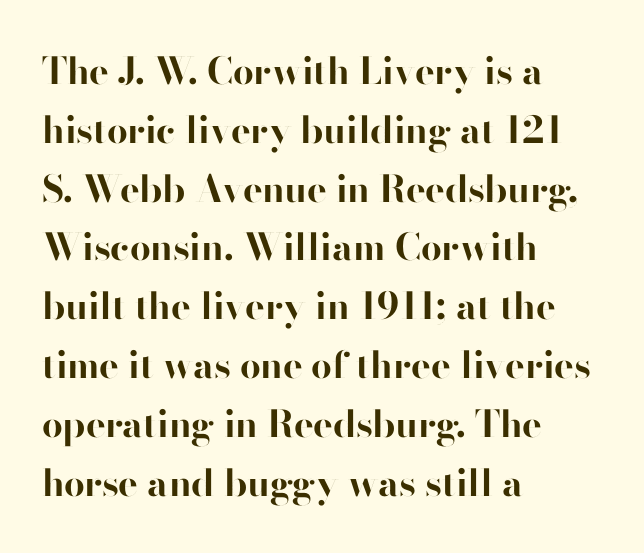
The specimen omits any rule beneath the text block's lines. This is sans-serif lettering, the kind often seen on screens and signage. These lines are rendered in a variable-pitch font. Is there any slant? The stems are plumb. Typesetter's note: full bold, strokes at maximum text heaviness. Characters follow at the spacing the type designer built in.
